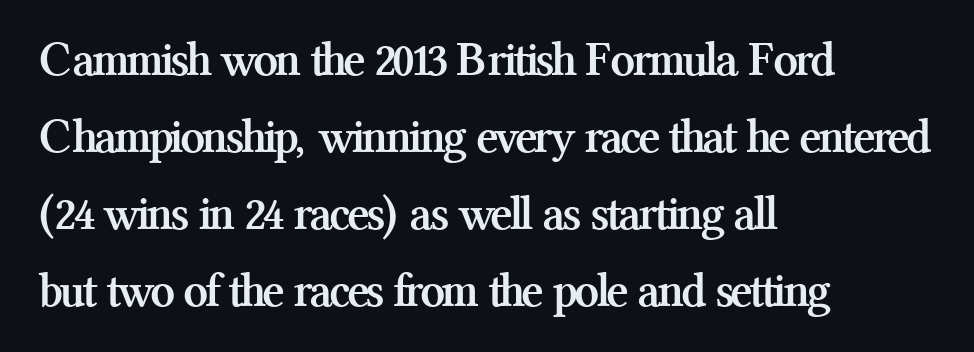
Q: Is the text bold? A: Yes.
Q: Is the text italic (slanted)? A: No, it is upright.
Q: Is the typeface a serif or a sans-serif typeface? A: Serif.
Q: Is the text underlined? A: No.
Q: How is the paragraph aligned? A: Left-aligned.
Q: Is the spacing between letters normal or unusually wide? A: Normal.
Q: Is the spacing between lines tight, normal or loose? A: Normal.
Q: Width (condensed, normal, or wide)? A: Normal.
Q: Stroke contrast? A: Medium.
Q: x-height? A: Medium.
Q: Monospaced? A: No.
